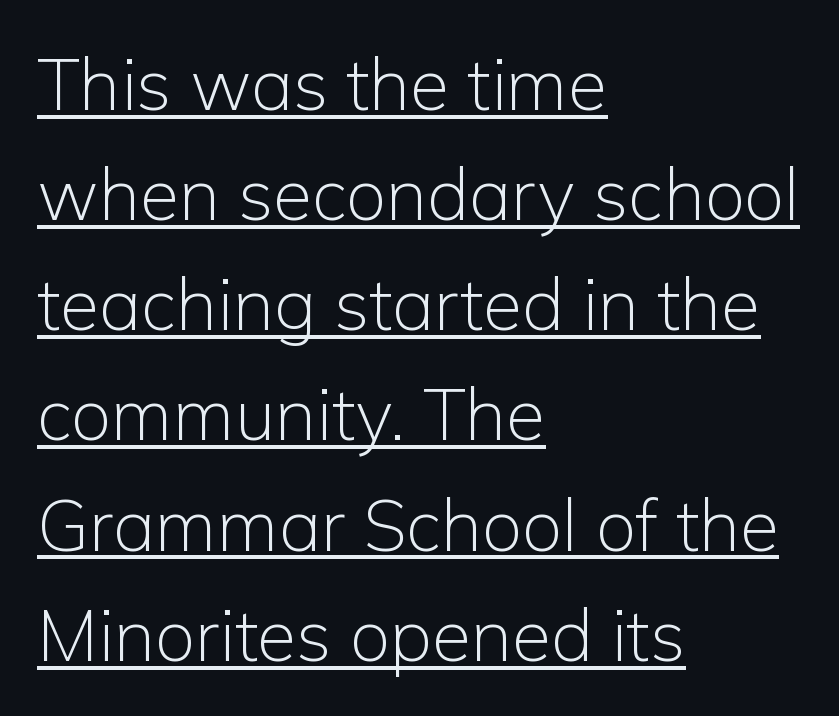
Q: Is the text bold? A: No.
Q: Is the text italic (slanted)? A: No, it is upright.
Q: Is the typeface a serif or a sans-serif typeface? A: Sans-serif.
Q: Is the text underlined? A: Yes.
Q: How is the paragraph aligned? A: Left-aligned.
Q: Is the spacing between letters normal or unusually wide? A: Normal.
Q: Is the spacing between lines tight, normal or loose? A: Normal.
Q: Width (condensed, normal, or wide)? A: Normal.
Q: Stroke contrast? A: Low.
Q: x-height? A: Medium.
Q: Monospaced? A: No.
